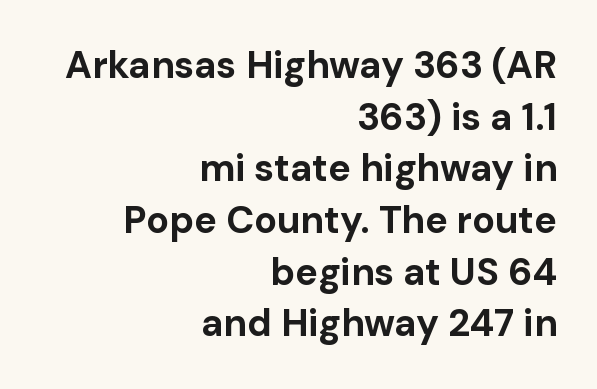
These lines stack with their right ends in a neat column. Each row of text sits above clean, open space. What kind of face is this? One without serifs — a sans. What's the leading like? Ordinary, nothing unusual.
